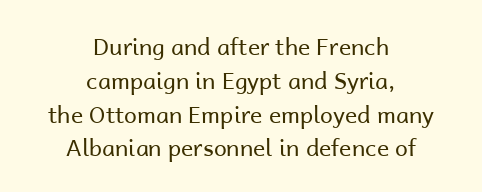
The image shows 23 px text type, upright; set centered, normal line spacing (1.47x), normal letter spacing, not underlined.
